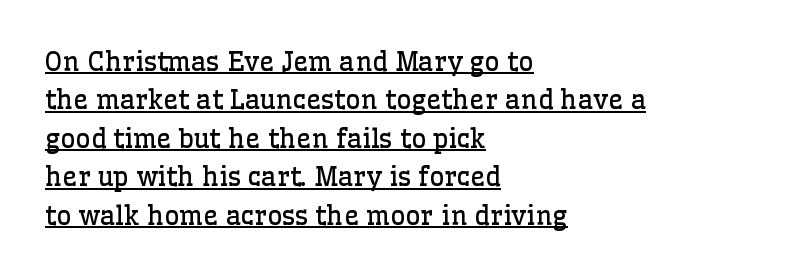
The image shows 26 px text type, upright; set left-aligned, normal line spacing (1.48x), normal letter spacing, underlined.
